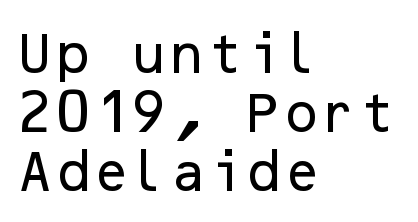
{"serif": "no", "italic": "no", "width": "normal", "stroke_contrast": "low", "x_height": "medium", "underline": "no", "align": "left", "line_spacing": "normal", "line_spacing_ratio": 1.34, "letter_spacing": "normal", "letter_spacing_em": 0.0, "glyph_px": 44}
